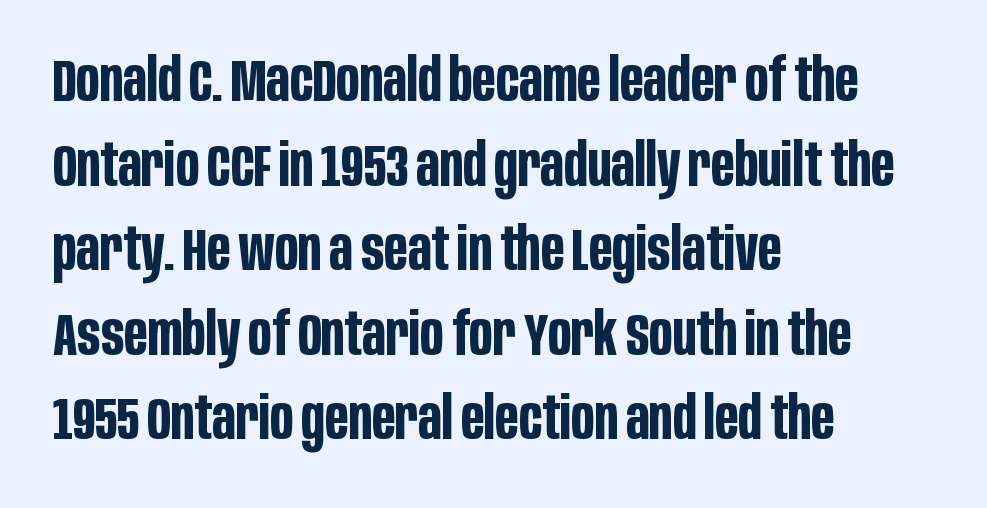
Q: Is the text bold? A: Yes.
Q: Is the text italic (slanted)? A: No, it is upright.
Q: Is the typeface a serif or a sans-serif typeface? A: Sans-serif.
Q: Is the text underlined? A: No.
Q: How is the paragraph aligned? A: Left-aligned.
Q: Is the spacing between letters normal or unusually wide? A: Normal.
Q: Is the spacing between lines tight, normal or loose? A: Normal.
Q: Width (condensed, normal, or wide)? A: Condensed.
Q: Stroke contrast? A: Low.
Q: x-height? A: Large.
Q: Monospaced? A: No.
